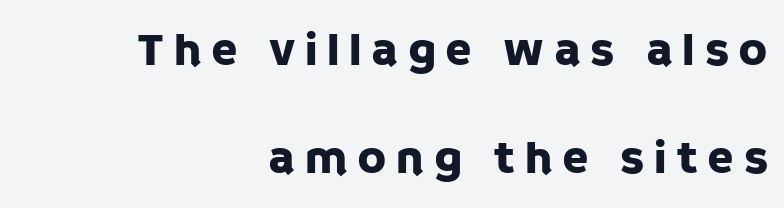
The image shows 48 px sans-serif type, upright; set right-aligned, loose line spacing (2.25x), unusually wide letter spacing (+0.2 em), not underlined; low stroke contrast and a large x-height.
